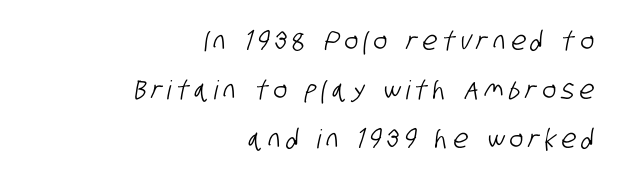
{"underline": "no", "align": "right", "line_spacing_ratio": 1.88, "letter_spacing": "wide", "letter_spacing_em": 0.21, "glyph_px": 26}
